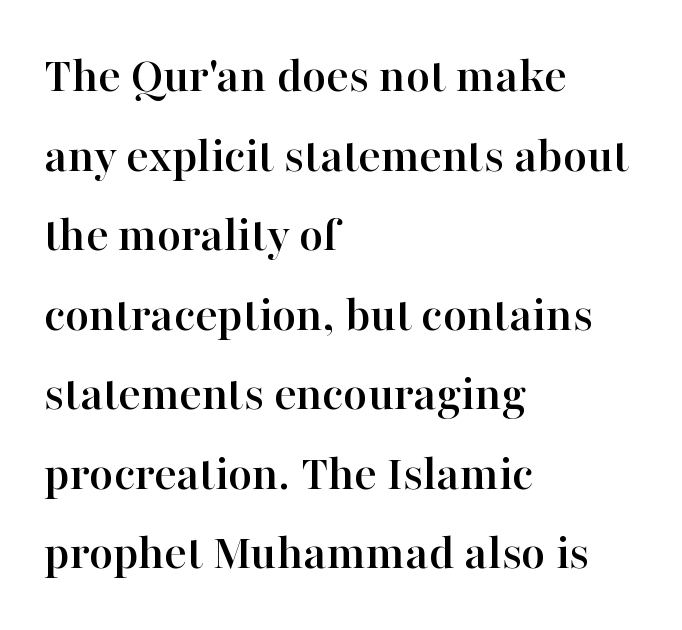
The image shows 52 px serif type, upright; set left-aligned, normal line spacing (1.53x), normal letter spacing, not underlined; high stroke contrast and a medium x-height.
